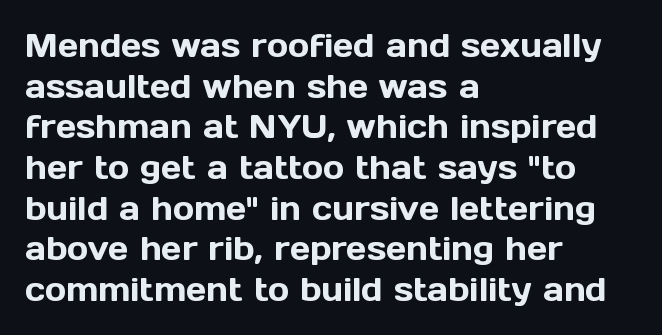
Q: Is the text italic (slanted)? A: No, it is upright.
Q: Is the typeface a serif or a sans-serif typeface? A: Sans-serif.
Q: Is the text underlined? A: No.
Q: How is the paragraph aligned? A: Left-aligned.
Q: Is the spacing between letters normal or unusually wide? A: Normal.
Q: Is the spacing between lines tight, normal or loose? A: Normal.
Q: Width (condensed, normal, or wide)? A: Normal.
Q: x-height? A: Medium.
Q: Monospaced? A: No.
